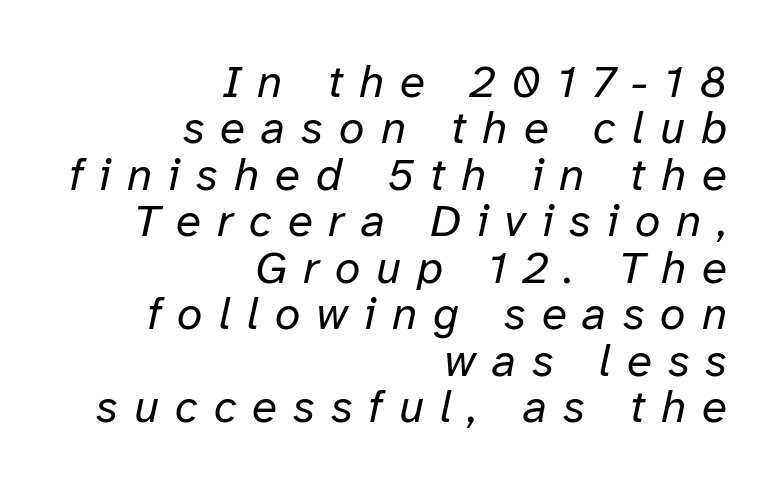
{"italic": "yes", "lean": "right", "slant_degrees": 12, "bold": "no", "weight": "regular", "width": "normal", "stroke_contrast": "low", "x_height": "medium", "monospaced": "no", "underline": "no", "align": "right", "line_spacing": "tight", "line_spacing_ratio": 1.01, "letter_spacing": "wide", "letter_spacing_em": 0.35, "glyph_px": 46}
